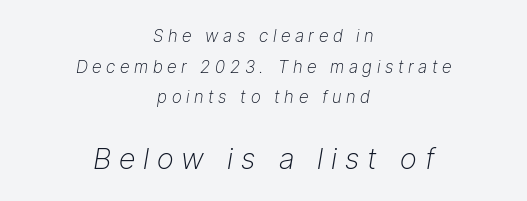
Q: Is the text bold? A: No.
Q: Is the text italic (slanted)? A: Yes, it leans right by about 9 degrees.
Q: Is the text underlined? A: No.
Q: How is the paragraph aligned? A: Centered.
Q: Is the spacing between letters normal or unusually wide? A: Unusually wide.
Q: Which block of text is set in a larger size, the first (top) or the second (bottom)? A: The second (bottom) one.
Q: Width (condensed, normal, or wide)? A: Normal.
Q: Stroke contrast? A: Low.
Q: x-height? A: Medium.
Q: Monospaced? A: No.
